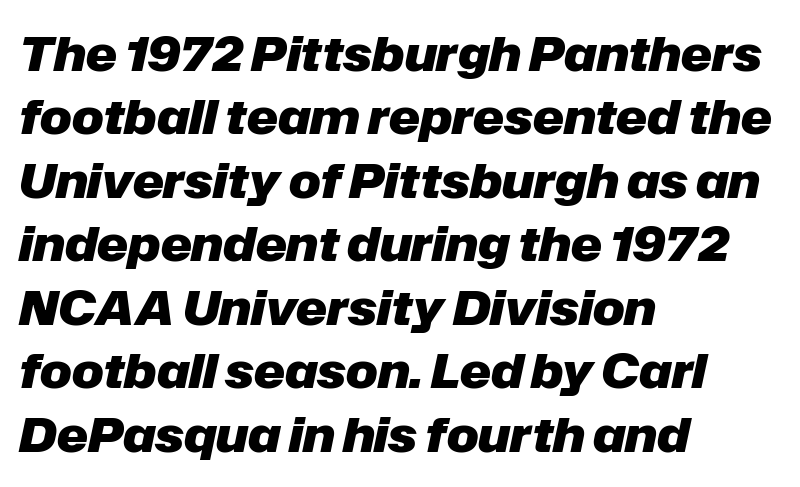
The image shows 47 px heavy type, italic (leaning right); set left-aligned, normal line spacing (1.35x), normal letter spacing, not underlined; low stroke contrast and a medium x-height.
